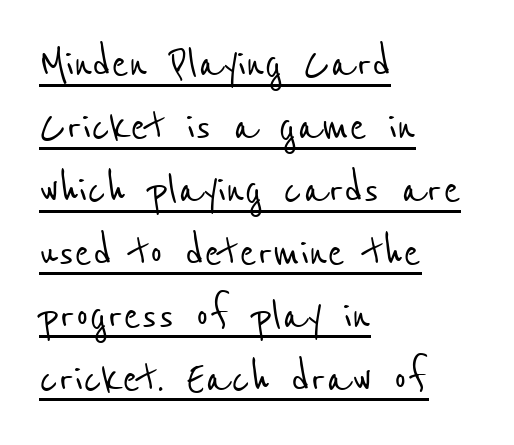
Q: Is the typeface a serif or a sans-serif typeface? A: Sans-serif.
Q: Is the text underlined? A: Yes.
Q: How is the paragraph aligned? A: Left-aligned.
Q: Is the spacing between letters normal or unusually wide? A: Normal.
Q: Width (condensed, normal, or wide)? A: Condensed.
Q: Stroke contrast? A: Low.
Q: x-height? A: Medium.
Q: Monospaced? A: No.
